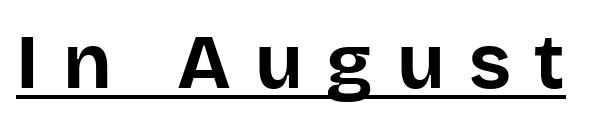
The image shows 77 px bold sans-serif type, upright; set unusually wide letter spacing (+0.31 em), underlined; low stroke contrast and a large x-height.
